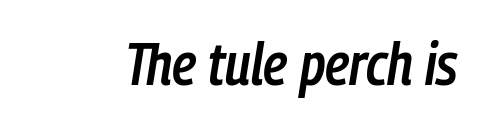
The image shows 59 px semibold, condensed type, italic (leaning right); set normal letter spacing, not underlined; low stroke contrast and a medium x-height.
